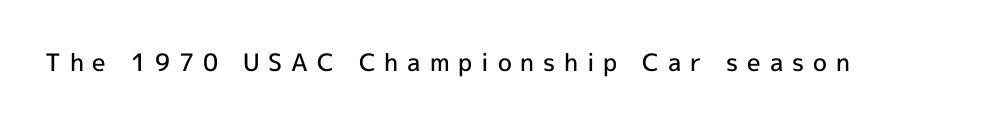
The image shows 24 px text type, upright; set unusually wide letter spacing (+0.37 em), not underlined.
